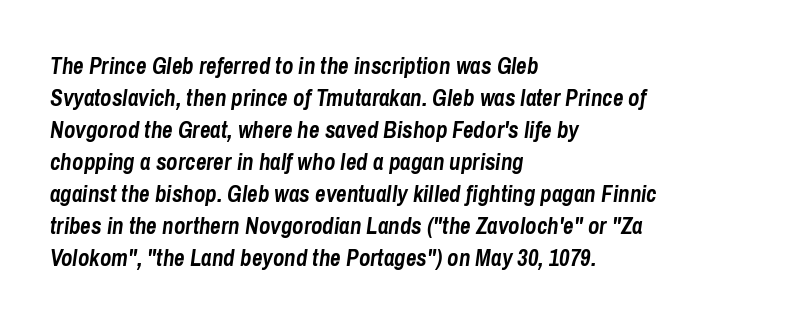
Q: Is the text bold? A: Yes.
Q: Is the text italic (slanted)? A: Yes, it leans right by about 8 degrees.
Q: Is the text underlined? A: No.
Q: How is the paragraph aligned? A: Left-aligned.
Q: Is the spacing between letters normal or unusually wide? A: Normal.
Q: Is the spacing between lines tight, normal or loose? A: Normal.
